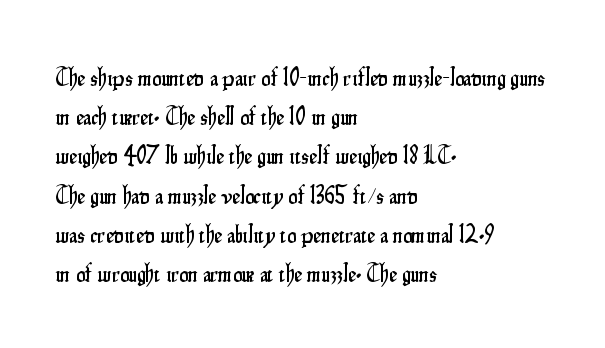
{"italic": "no", "underline": "no", "align": "left", "line_spacing": "normal", "line_spacing_ratio": 1.57, "letter_spacing": "normal", "letter_spacing_em": 0.0, "glyph_px": 25}
